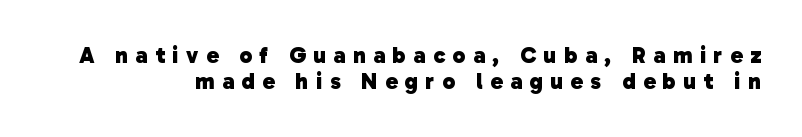
Q: Is the text bold? A: Yes.
Q: Is the text underlined? A: No.
Q: How is the paragraph aligned? A: Right-aligned.
Q: Is the spacing between letters normal or unusually wide? A: Unusually wide.
Q: Is the spacing between lines tight, normal or loose? A: Tight.
